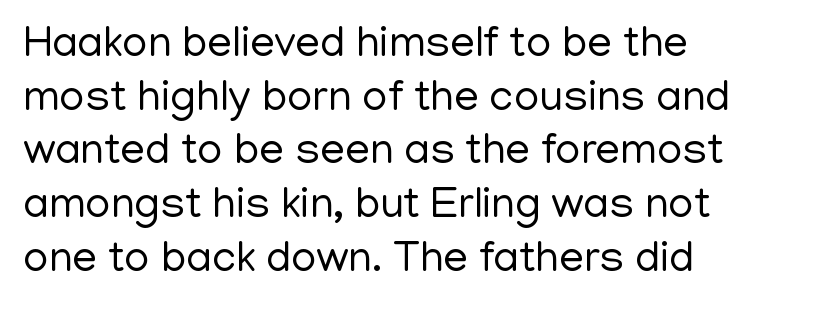
The image shows 44 px regular-weight sans-serif type, upright; set left-aligned, line spacing 1.22x, normal letter spacing, not underlined; low stroke contrast and a medium x-height.
